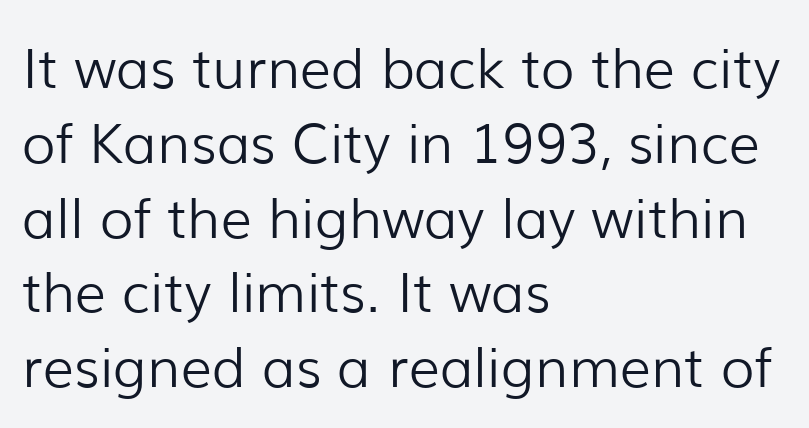
{"serif": "no", "italic": "no", "bold": "no", "weight": "light", "width": "normal", "stroke_contrast": "low", "x_height": "medium", "monospaced": "no", "underline": "no", "align": "left", "line_spacing": "normal", "line_spacing_ratio": 1.36, "letter_spacing": "normal", "letter_spacing_em": 0.0, "glyph_px": 55}
